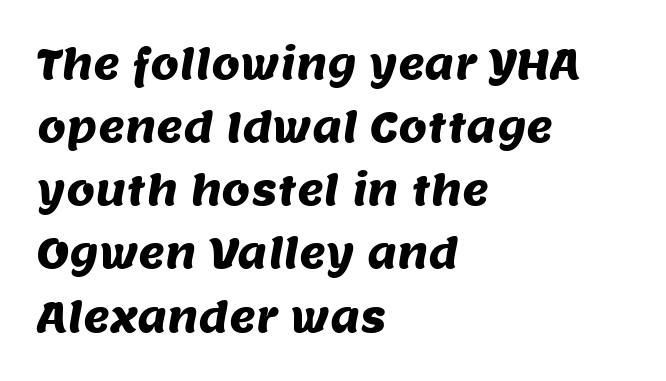
The image shows 41 px sans-serif type; set left-aligned, normal line spacing (1.54x), normal letter spacing, not underlined; medium stroke contrast and a large x-height.
